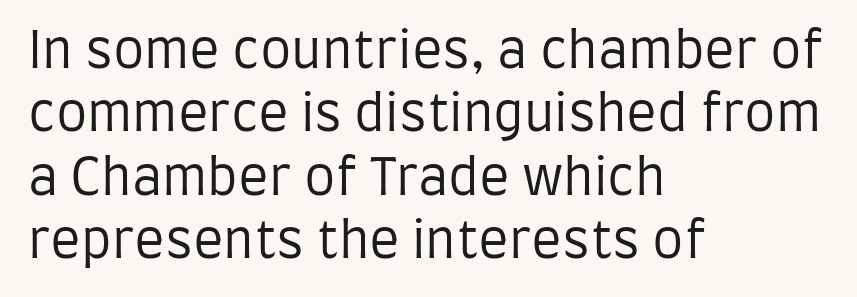
The image shows 50 px regular-weight, condensed sans-serif type, upright; set left-aligned, normal line spacing (1.27x), normal letter spacing, not underlined; low stroke contrast and a large x-height.
